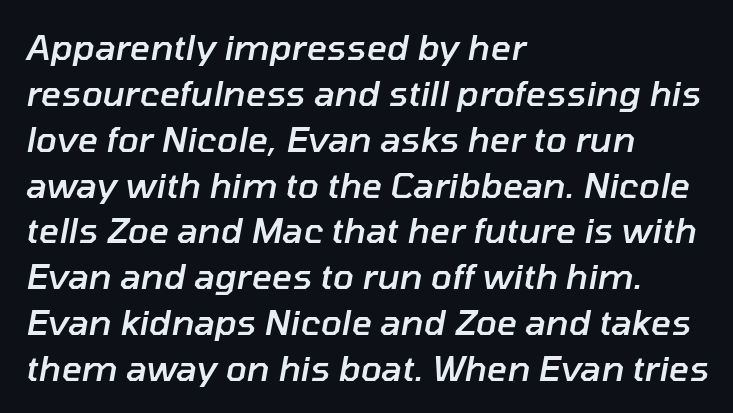
The image shows 35 px semibold type, italic (leaning right); set left-aligned, normal line spacing (1.31x), normal letter spacing, not underlined; low stroke contrast and a medium x-height.
